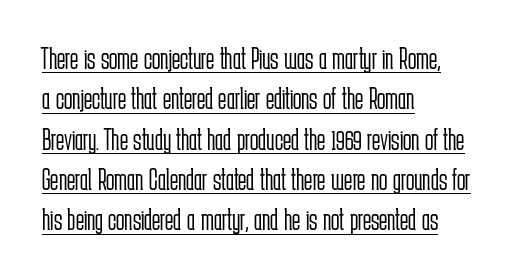
Q: Is the text bold? A: No.
Q: Is the text italic (slanted)? A: No, it is upright.
Q: Is the typeface a serif or a sans-serif typeface? A: Sans-serif.
Q: Is the text underlined? A: Yes.
Q: How is the paragraph aligned? A: Left-aligned.
Q: Is the spacing between letters normal or unusually wide? A: Normal.
Q: Is the spacing between lines tight, normal or loose? A: Normal.
Q: Width (condensed, normal, or wide)? A: Condensed.
Q: Stroke contrast? A: Low.
Q: x-height? A: Medium.
Q: Monospaced? A: No.
